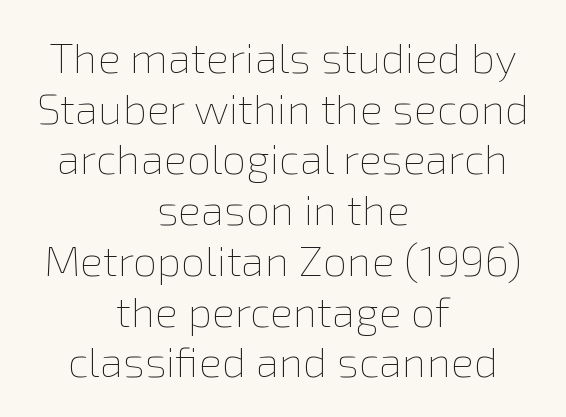
Q: Is the text bold? A: No.
Q: Is the text italic (slanted)? A: No, it is upright.
Q: Is the text underlined? A: No.
Q: How is the paragraph aligned? A: Centered.
Q: Is the spacing between letters normal or unusually wide? A: Normal.
Q: Width (condensed, normal, or wide)? A: Normal.
Q: Stroke contrast? A: Low.
Q: x-height? A: Medium.
Q: Monospaced? A: No.
